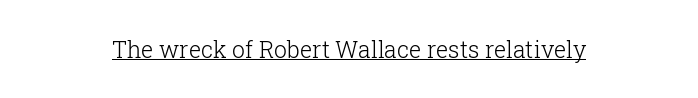
{"italic": "no", "bold": "no", "underline": "yes", "align": "center", "letter_spacing": "normal", "letter_spacing_em": 0.0, "glyph_px": 23}
